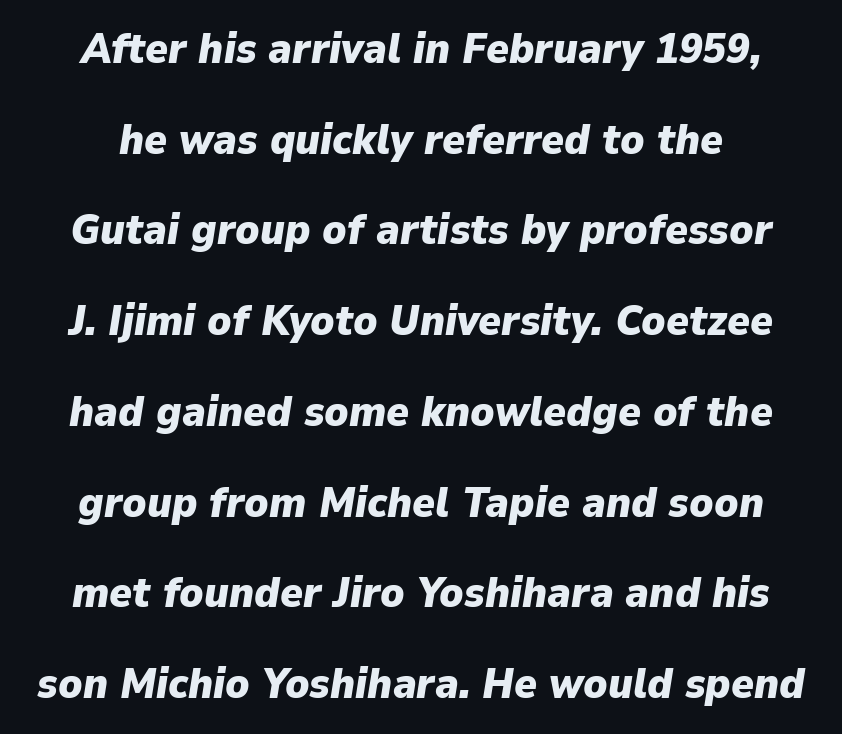
{"italic": "yes", "lean": "right", "slant_degrees": 9, "bold": "yes", "weight": "heavy", "width": "normal", "stroke_contrast": "low", "x_height": "medium", "monospaced": "no", "underline": "no", "align": "center", "line_spacing": "loose", "line_spacing_ratio": 2.11, "letter_spacing": "normal", "letter_spacing_em": 0.0, "glyph_px": 43}
